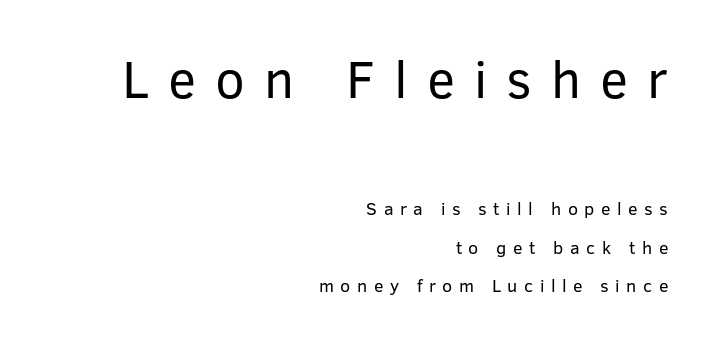
The image shows 53 px regular-weight sans-serif type, upright; set right-aligned, loose line spacing (2.13x), unusually wide letter spacing (+0.36 em), not underlined; the first (top) block is 2.94x larger; low stroke contrast and a medium x-height.
